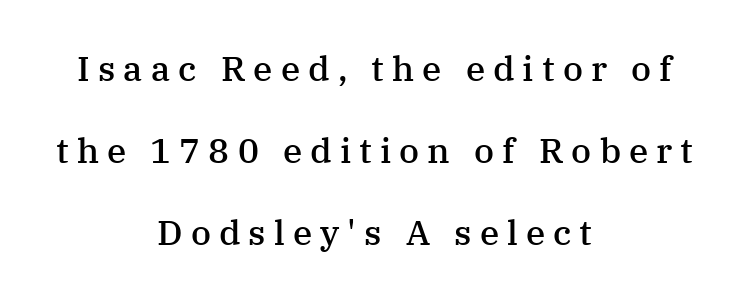
This sample is center-justified, so both line endings float freely. Here the designer chose a conventional face with non-uniform glyph widths. Look at the bottom of the vertical strokes: they flare into serifs here. Rendered with straight, roman letterforms. The line-height multiplier appears high, well above default.
